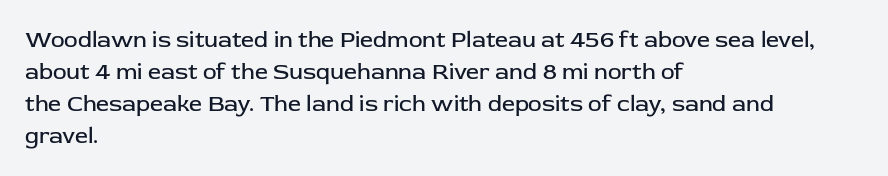
{"italic": "no", "bold": "no", "underline": "no", "align": "left", "line_spacing": "normal", "line_spacing_ratio": 1.39, "letter_spacing": "normal", "letter_spacing_em": 0.0, "glyph_px": 23}
